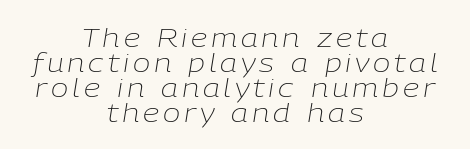
{"italic": "yes", "lean": "right", "slant_degrees": 9, "bold": "no", "underline": "no", "align": "center", "line_spacing": "tight", "line_spacing_ratio": 0.96, "glyph_px": 26}
